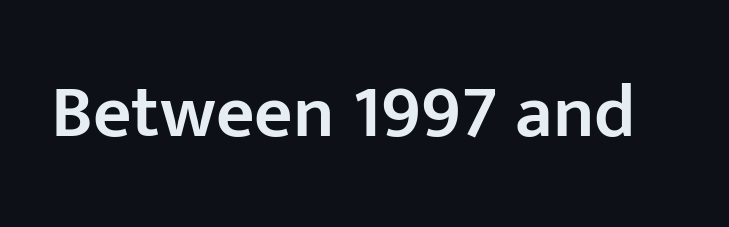
The face used here is a semibold: visibly heavier than regular, lighter than bold. Anything drawn beneath the words? Only blank space. Font category for this specimen: sans-serif. Compared with typical body copy, the letter spacing here is the same. Looks like regular typesetting: each glyph gets only the width it needs. You can tell it's not italic because the verticals are truly vertical.
